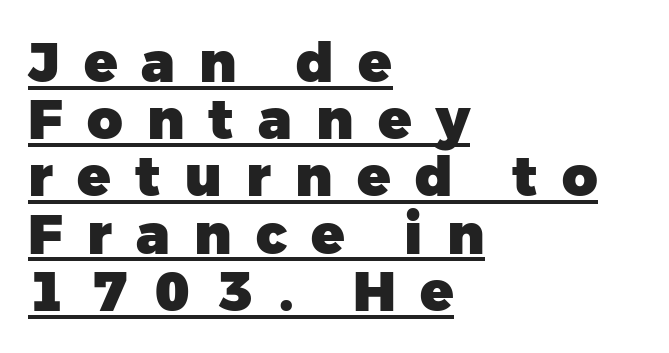
The image shows 55 px heavy sans-serif type, upright; set left-aligned, tight line spacing (1.04x), unusually wide letter spacing (+0.44 em), underlined; low stroke contrast and a medium x-height.
